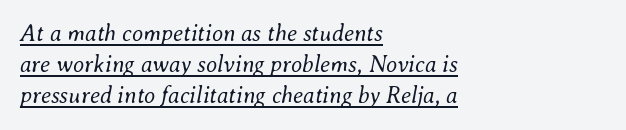
The image shows 23 px text type, italic (leaning right); set left-aligned, normal line spacing (1.35x), normal letter spacing, underlined.
